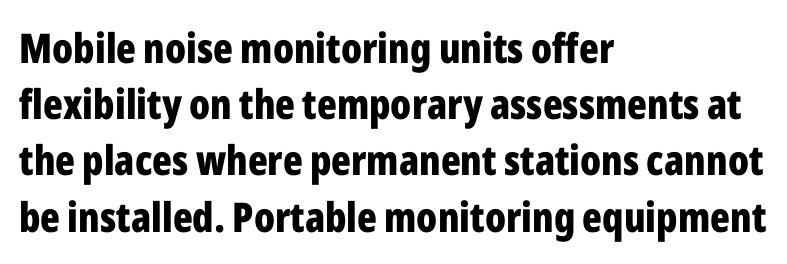
A typesetter would label this face a sans. Every stem runs plumb, perpendicular to the baseline. Horizontally, the lines are justified to the leading edge only. No word sits above an underline. Students, this is bold: see how much ink each stroke carries.
